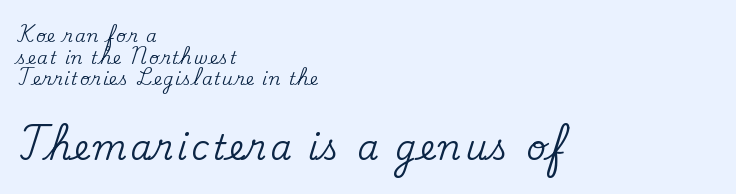
Q: Is the text italic (slanted)? A: Yes.
Q: Is the text underlined? A: No.
Q: How is the paragraph aligned? A: Left-aligned.
Q: Is the spacing between lines tight, normal or loose? A: Normal.
Q: Which block of text is set in a larger size, the first (top) or the second (bottom)? A: The second (bottom) one.
Q: Width (condensed, normal, or wide)? A: Normal.
Q: Stroke contrast? A: Medium.
Q: x-height? A: Small.
Q: Monospaced? A: No.
